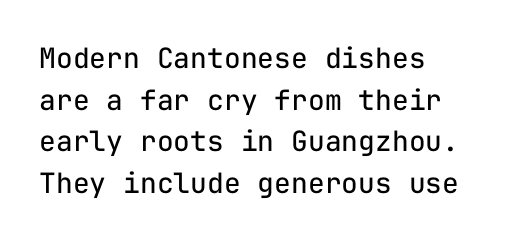
Q: Is the text bold? A: No.
Q: Is the text italic (slanted)? A: No, it is upright.
Q: Is the typeface a serif or a sans-serif typeface? A: Sans-serif.
Q: Is the text underlined? A: No.
Q: How is the paragraph aligned? A: Left-aligned.
Q: Is the spacing between letters normal or unusually wide? A: Normal.
Q: Is the spacing between lines tight, normal or loose? A: Normal.
Q: Width (condensed, normal, or wide)? A: Normal.
Q: Stroke contrast? A: Low.
Q: x-height? A: Medium.
Q: Monospaced? A: Yes.
